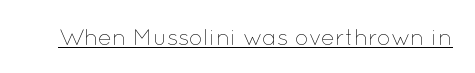
{"italic": "no", "bold": "no", "underline": "yes", "letter_spacing": "normal", "letter_spacing_em": 0.0, "glyph_px": 23}
